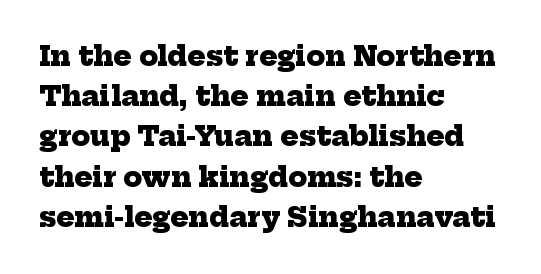
{"bold": "yes", "underline": "no", "align": "left", "line_spacing": "normal", "line_spacing_ratio": 1.49, "letter_spacing": "normal", "letter_spacing_em": 0.0, "glyph_px": 27}
